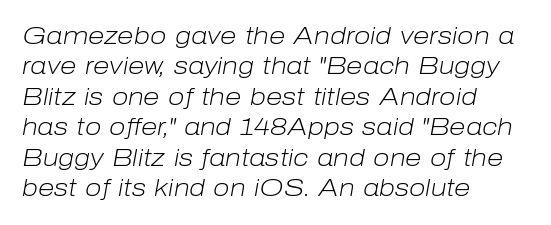
It's the slanting kind of type. Underline: absent. Is the stroke heavy? The answer is a plain regular-or-lighter. The lines are quadded left. This sample uses plain, unmodified letter spacing.
